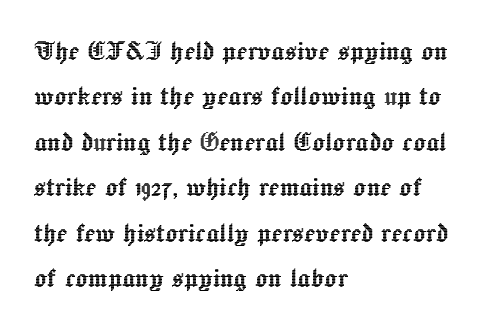
The image shows 32 px text type, upright; set left-aligned, normal line spacing (1.42x), normal letter spacing, not underlined; a medium x-height.
